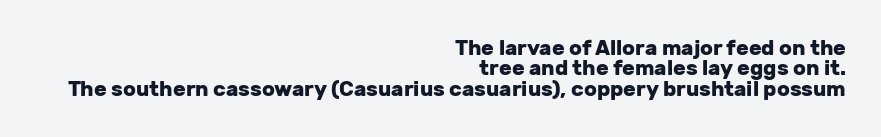
Q: Is the text bold? A: Yes.
Q: Is the text italic (slanted)? A: No, it is upright.
Q: Is the text underlined? A: No.
Q: How is the paragraph aligned? A: Right-aligned.
Q: Is the spacing between letters normal or unusually wide? A: Normal.
Q: Is the spacing between lines tight, normal or loose? A: Tight.
